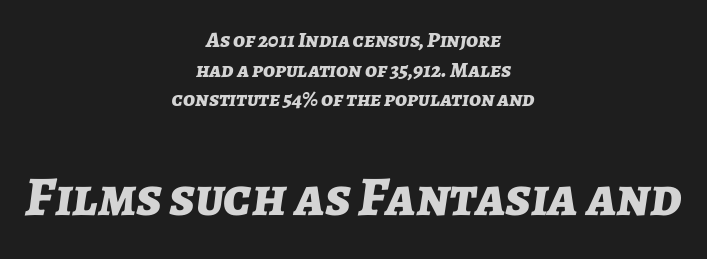
The image shows 56 px bold type, italic (leaning right); set centered, normal line spacing (1.35x), normal letter spacing, not underlined; the second (bottom) block is 2.55x larger; low stroke contrast and a medium x-height.
